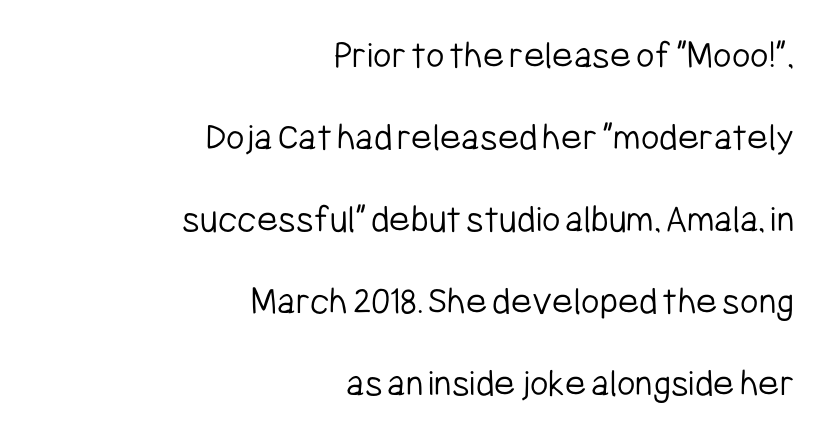
{"serif": "no", "italic": "no", "bold": "no", "weight": "light", "width": "condensed", "stroke_contrast": "low", "x_height": "medium", "monospaced": "no", "underline": "no", "align": "right", "line_spacing": "loose", "line_spacing_ratio": 2.05, "letter_spacing": "normal", "letter_spacing_em": 0.0, "glyph_px": 40}
